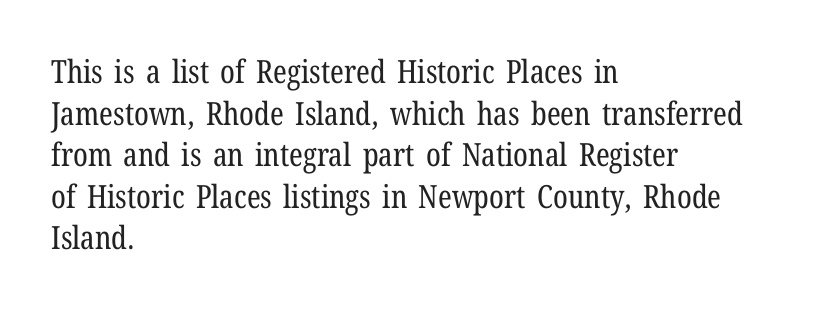
The image shows 32 px regular-weight, condensed serif type, upright; set left-aligned, normal line spacing (1.3x), normal letter spacing, not underlined; low stroke contrast and a medium x-height.
